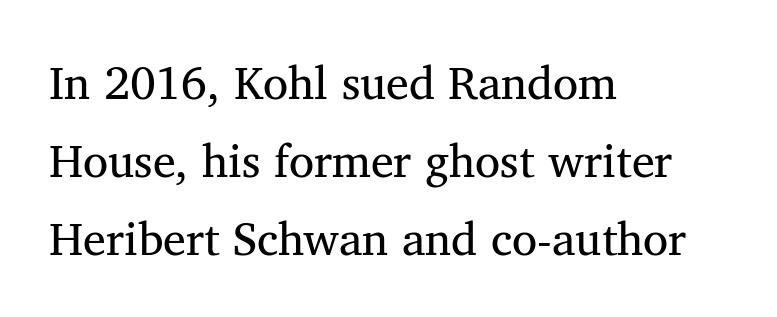
Q: Is the text bold? A: No.
Q: Is the text italic (slanted)? A: No, it is upright.
Q: Is the typeface a serif or a sans-serif typeface? A: Serif.
Q: Is the text underlined? A: No.
Q: How is the paragraph aligned? A: Left-aligned.
Q: Is the spacing between letters normal or unusually wide? A: Normal.
Q: Is the spacing between lines tight, normal or loose? A: Normal.
Q: Width (condensed, normal, or wide)? A: Normal.
Q: Stroke contrast? A: Medium.
Q: x-height? A: Medium.
Q: Monospaced? A: No.
